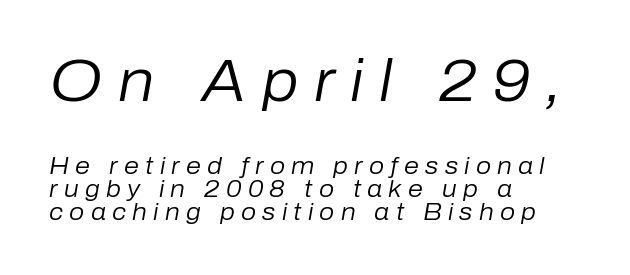
{"italic": "yes", "lean": "right", "slant_degrees": 10, "bold": "no", "weight": "regular", "width": "normal", "stroke_contrast": "low", "x_height": "medium", "monospaced": "no", "underline": "no", "align": "left", "line_spacing": "tight", "line_spacing_ratio": 0.95, "letter_spacing": "wide", "letter_spacing_em": 0.26, "larger_block": "first", "size_ratio": 2.46, "glyph_px": 59}
